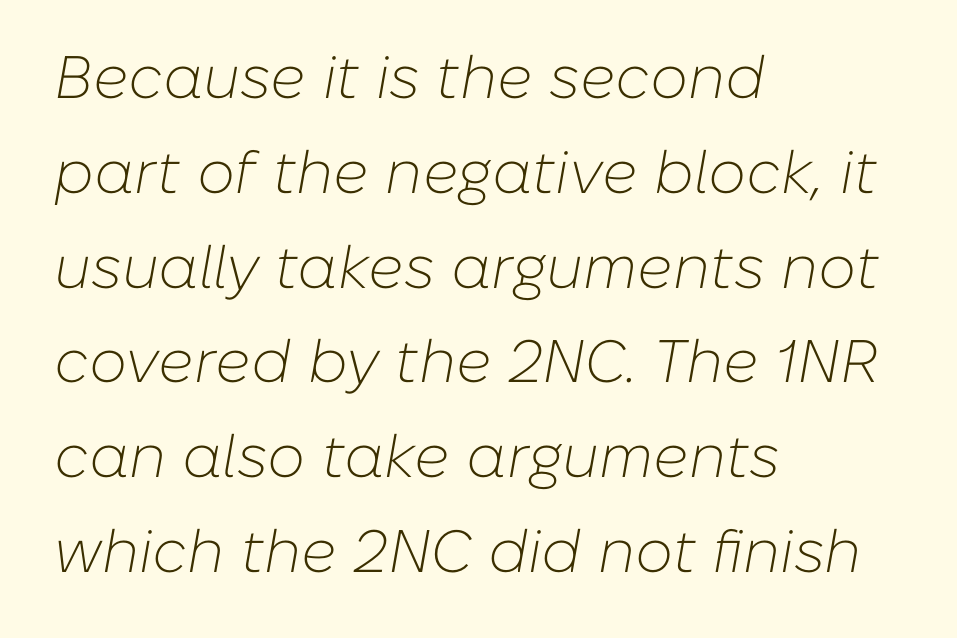
A light-to-regular cut is what we see here. Think of a printed novel: that variable character pitch is what you see here. The space between consecutive lines is moderate. The typesetter chose a ragged-right arrangement here. Nothing unusual about the tracking: characters are spaced as the font intends. Check under the words: just untouched page.
